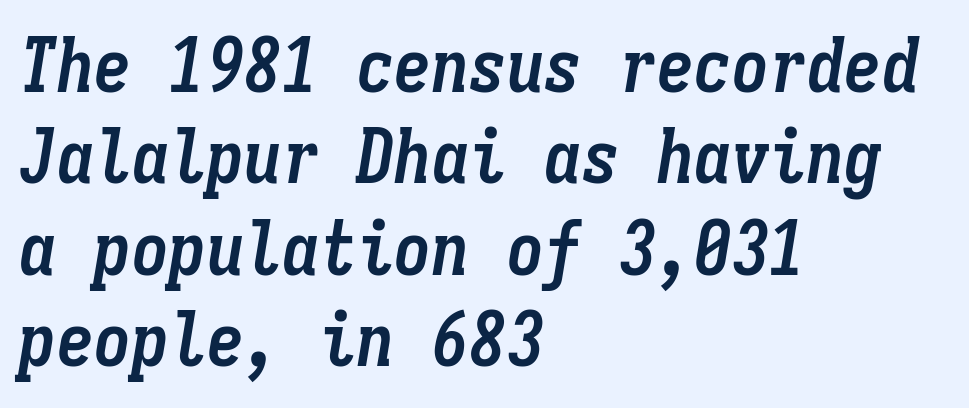
{"italic": "yes", "lean": "right", "slant_degrees": 9, "bold": "yes", "weight": "semibold", "width": "condensed", "stroke_contrast": "low", "x_height": "medium", "monospaced": "yes", "underline": "no", "align": "left", "line_spacing_ratio": 1.22, "letter_spacing": "normal", "letter_spacing_em": 0.0, "glyph_px": 75}
